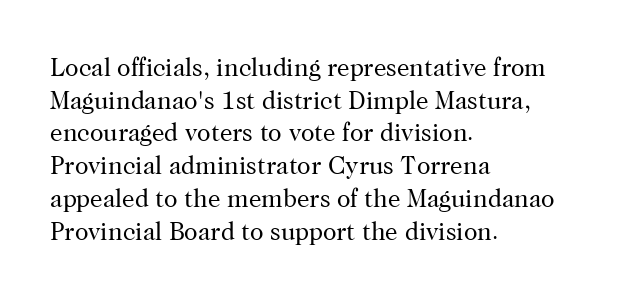
What's the leading like? Ordinary, nothing unusual. The passage shown has conventional tracking throughout. The typography opts for an upright posture over an oblique one. The passage is arranged the way most books set body copy — flush left.
